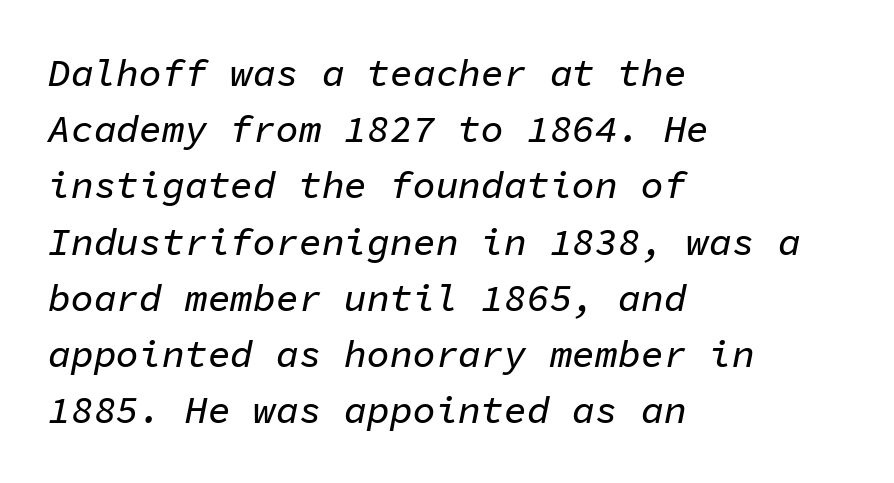
The image shows 38 px text type, italic (leaning right), monospaced; set left-aligned, normal line spacing (1.48x), normal letter spacing, not underlined; low stroke contrast and a medium x-height.
